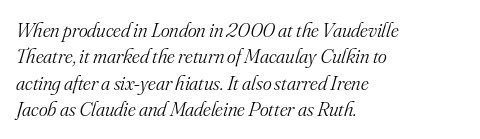
The image shows 21 px text type, italic (leaning right); set left-aligned, normal line spacing (1.26x), normal letter spacing, not underlined.
